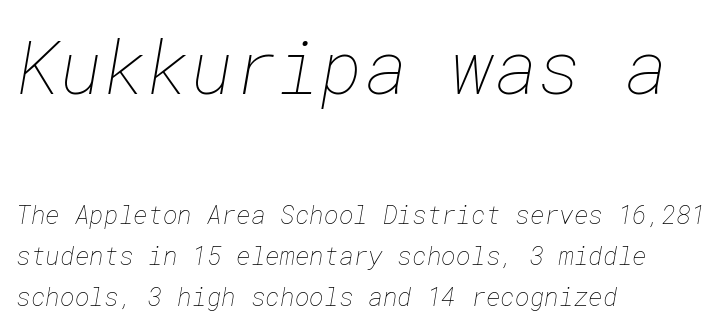
The image shows 74 px thin type; set left-aligned, normal line spacing (1.64x), normal letter spacing, not underlined; the first (top) block is 2.96x larger; low stroke contrast and a medium x-height.
